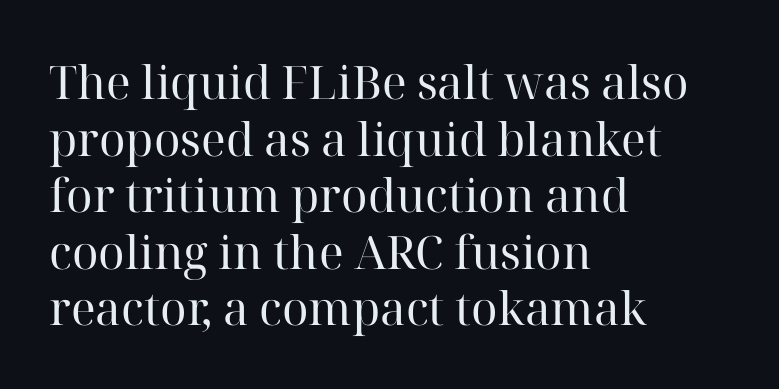
The font sits on the lighter half of the weight spectrum, regular included. Old-style or modern, the face here clearly has serifs. Posture: upright roman. These lines are rendered in a variable-pitch font. The passage is arranged the way most books set body copy — flush left.
